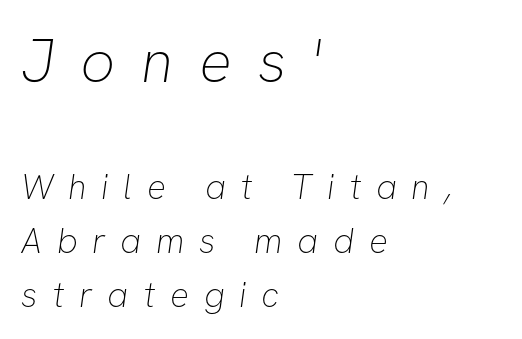
The image shows 61 px thin sans-serif type; set left-aligned, normal line spacing (1.54x), unusually wide letter spacing (+0.42 em), not underlined; the first (top) block is 1.74x larger; low stroke contrast and a medium x-height.
